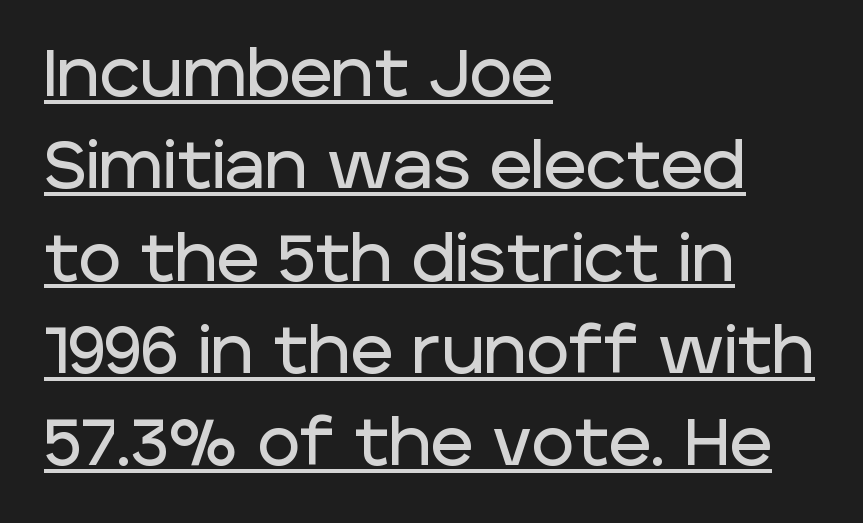
The image shows 65 px sans-serif type, upright; set left-aligned, normal line spacing (1.42x), normal letter spacing, underlined; low stroke contrast and a large x-height.
